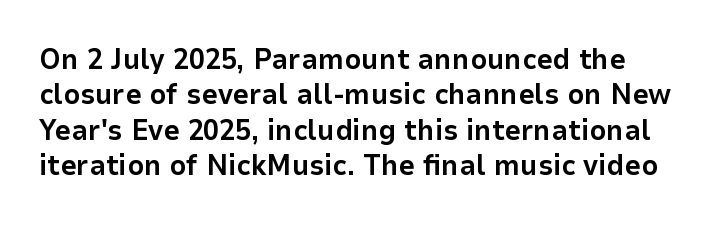
Q: Is the text bold? A: Yes.
Q: Is the text italic (slanted)? A: No, it is upright.
Q: Is the typeface a serif or a sans-serif typeface? A: Sans-serif.
Q: Is the text underlined? A: No.
Q: Is the spacing between letters normal or unusually wide? A: Normal.
Q: Width (condensed, normal, or wide)? A: Normal.
Q: Stroke contrast? A: Low.
Q: x-height? A: Medium.
Q: Monospaced? A: No.
